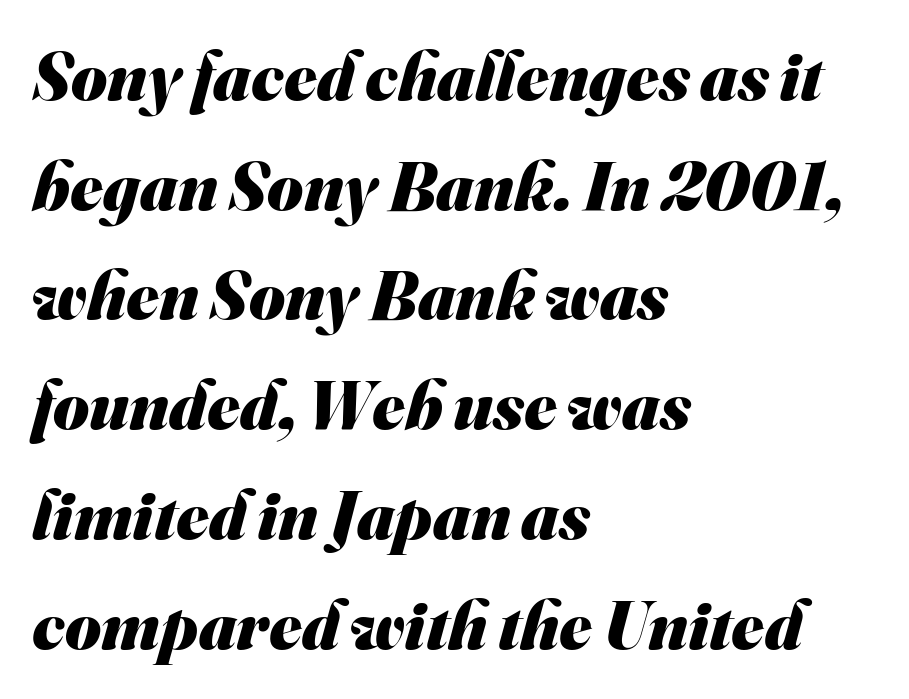
Q: Is the text bold? A: Yes.
Q: Is the typeface a serif or a sans-serif typeface? A: Sans-serif.
Q: Is the text underlined? A: No.
Q: How is the paragraph aligned? A: Left-aligned.
Q: Is the spacing between letters normal or unusually wide? A: Normal.
Q: Is the spacing between lines tight, normal or loose? A: Normal.
Q: Width (condensed, normal, or wide)? A: Normal.
Q: Stroke contrast? A: Medium.
Q: x-height? A: Small.
Q: Monospaced? A: No.
